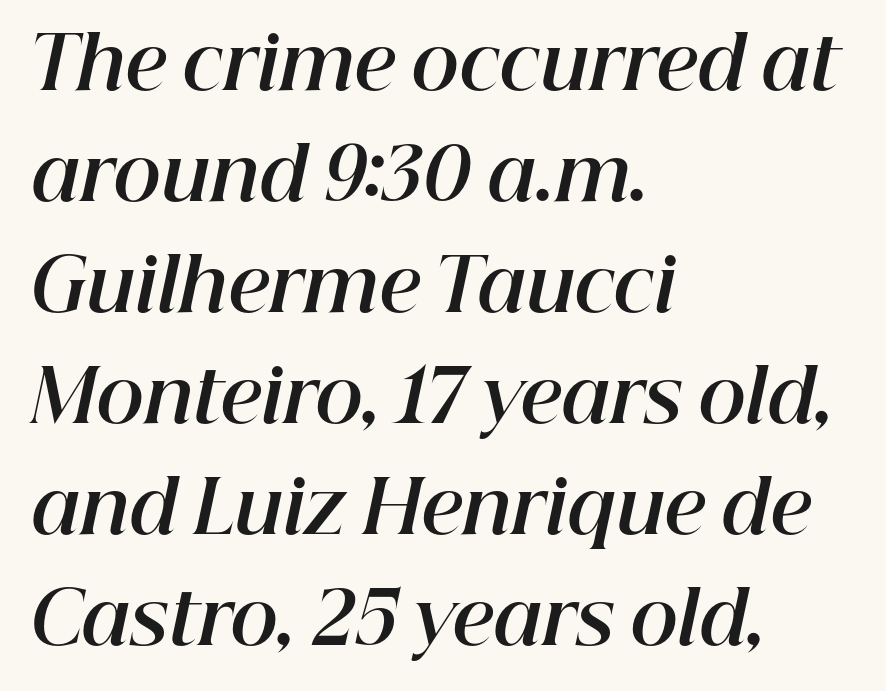
Q: Is the text bold? A: Yes.
Q: Is the text italic (slanted)? A: Yes, it leans right by about 12 degrees.
Q: Is the text underlined? A: No.
Q: How is the paragraph aligned? A: Left-aligned.
Q: Is the spacing between letters normal or unusually wide? A: Normal.
Q: Is the spacing between lines tight, normal or loose? A: Normal.
Q: Width (condensed, normal, or wide)? A: Normal.
Q: Stroke contrast? A: High.
Q: x-height? A: Medium.
Q: Monospaced? A: No.
